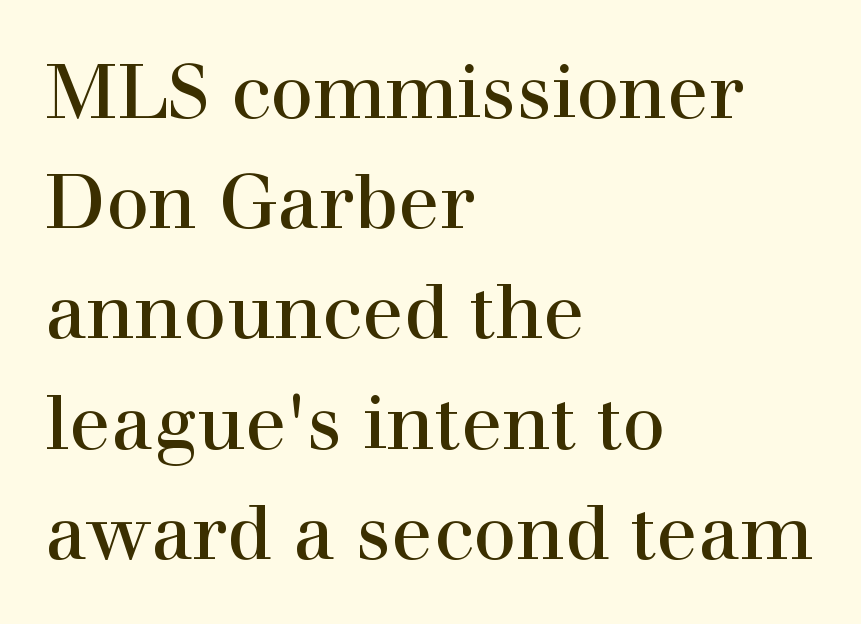
{"serif": "yes", "italic": "no", "bold": "no", "weight": "regular", "width": "normal", "stroke_contrast": "high", "x_height": "medium", "monospaced": "no", "underline": "no", "align": "left", "line_spacing": "normal", "line_spacing_ratio": 1.45, "letter_spacing": "normal", "letter_spacing_em": 0.0, "glyph_px": 76}
